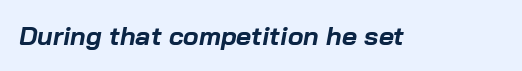
{"italic": "yes", "lean": "right", "slant_degrees": 10, "bold": "yes", "underline": "no", "letter_spacing": "normal", "letter_spacing_em": 0.0, "glyph_px": 26}
